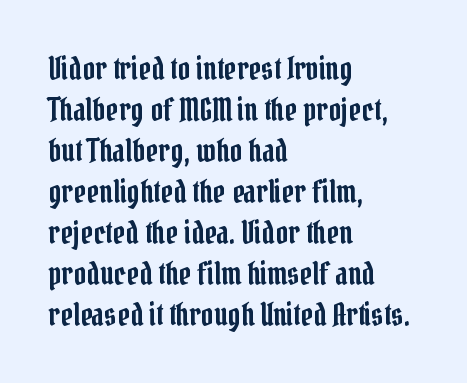
Q: Is the text italic (slanted)? A: No, it is upright.
Q: Is the typeface a serif or a sans-serif typeface? A: Serif.
Q: Is the text underlined? A: No.
Q: How is the paragraph aligned? A: Left-aligned.
Q: Is the spacing between letters normal or unusually wide? A: Normal.
Q: Is the spacing between lines tight, normal or loose? A: Normal.
Q: Width (condensed, normal, or wide)? A: Condensed.
Q: Stroke contrast? A: Low.
Q: x-height? A: Medium.
Q: Monospaced? A: No.
